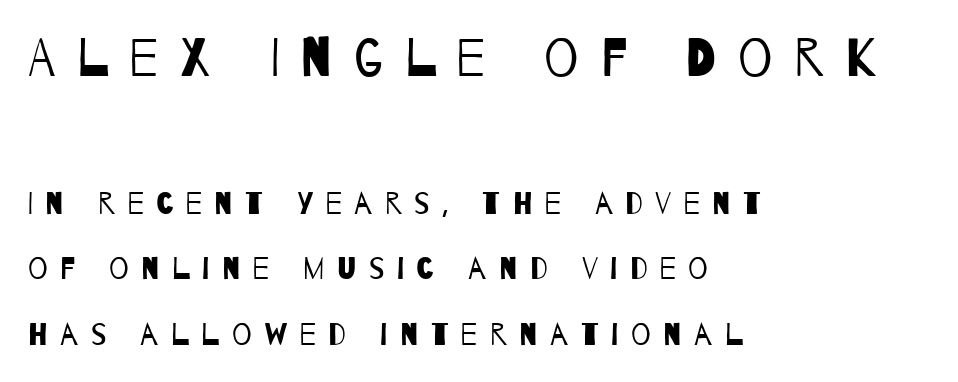
A great deal of white space separates one row of letters from the next. Do the characters align in a grid? No, the font is proportional. The composition opens big and finishes small. The passage shown has open, widely tracked lettering throughout. In CSS terms this would be text-align: left.
